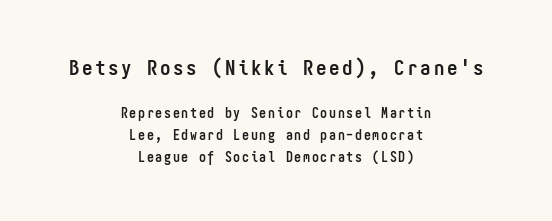
Posture: upright roman. Emphasis by weight is at full strength: bold. Horizontal bands of white between lines are of average thickness. Words float on clear page, feet unadorned. Notice how the passage keeps no hard edge, just a central spine. Here the first block reads like a headline and the second like body copy.
